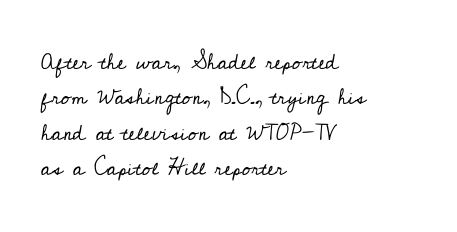
Q: Is the text bold? A: No.
Q: Is the text italic (slanted)? A: Yes.
Q: Is the text underlined? A: No.
Q: How is the paragraph aligned? A: Left-aligned.
Q: Is the spacing between letters normal or unusually wide? A: Normal.
Q: Is the spacing between lines tight, normal or loose? A: Normal.
